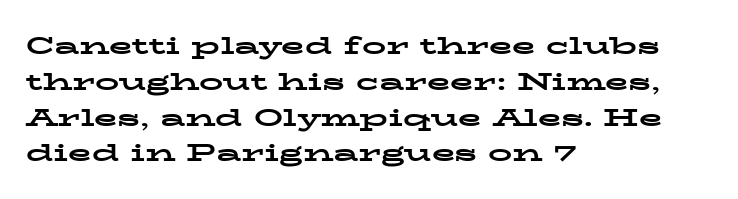
The image shows 24 px bold type, upright; set left-aligned, normal line spacing (1.49x), normal letter spacing, not underlined.
